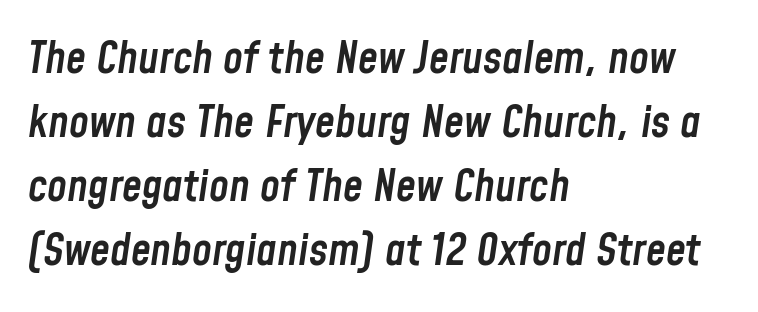
The image shows 45 px semibold, condensed type, italic (leaning right); set left-aligned, normal line spacing (1.42x), normal letter spacing, not underlined; low stroke contrast and a medium x-height.
